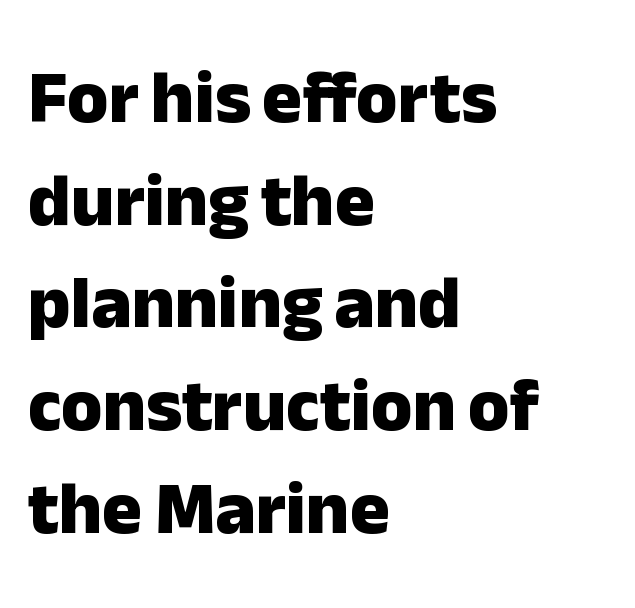
Q: Is the text bold? A: Yes.
Q: Is the text italic (slanted)? A: No, it is upright.
Q: Is the typeface a serif or a sans-serif typeface? A: Sans-serif.
Q: Is the text underlined? A: No.
Q: How is the paragraph aligned? A: Left-aligned.
Q: Is the spacing between letters normal or unusually wide? A: Normal.
Q: Is the spacing between lines tight, normal or loose? A: Normal.
Q: Width (condensed, normal, or wide)? A: Normal.
Q: Stroke contrast? A: Low.
Q: x-height? A: Medium.
Q: Monospaced? A: No.
